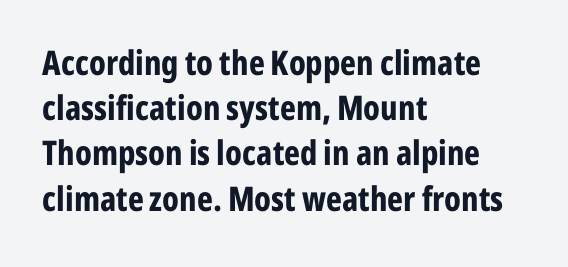
Q: Is the text bold? A: Yes.
Q: Is the text italic (slanted)? A: No, it is upright.
Q: Is the typeface a serif or a sans-serif typeface? A: Sans-serif.
Q: Is the text underlined? A: No.
Q: How is the paragraph aligned? A: Left-aligned.
Q: Is the spacing between letters normal or unusually wide? A: Normal.
Q: Is the spacing between lines tight, normal or loose? A: Normal.
Q: Width (condensed, normal, or wide)? A: Condensed.
Q: Stroke contrast? A: Low.
Q: x-height? A: Medium.
Q: Monospaced? A: No.
